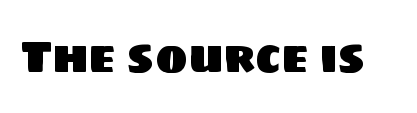
The passage shown has conventional tracking throughout. The face used here is a sans, in the tradition of grotesques and geometrics. Varying glyph widths throughout — classic text-font behaviour. Type without underlining.
